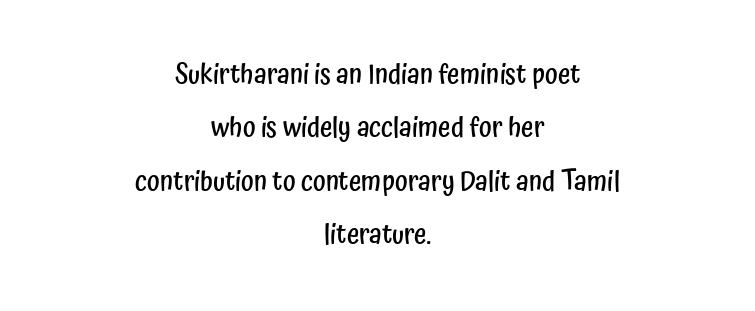
Q: Is the text bold? A: Semi-bold.
Q: Is the text italic (slanted)? A: No, it is upright.
Q: Is the text underlined? A: No.
Q: How is the paragraph aligned? A: Centered.
Q: Is the spacing between letters normal or unusually wide? A: Normal.
Q: Is the spacing between lines tight, normal or loose? A: Loose.
